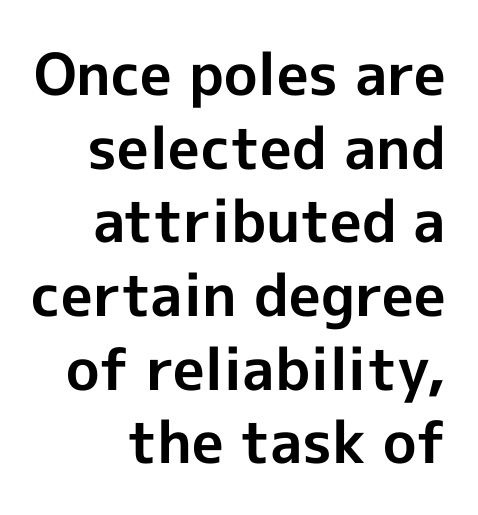
A typesetter would call this proportional, since set widths differ per character. Standard letterfit; no display-style spreading of the glyphs. Is this a sans? Yes — the strokes have no serifs. The lettering stays uniformly vertical, giving the passage a roman look. Look at the stroke-to-counter ratio: heavy, a bold. The zone under the glyphs is completely vacant.
